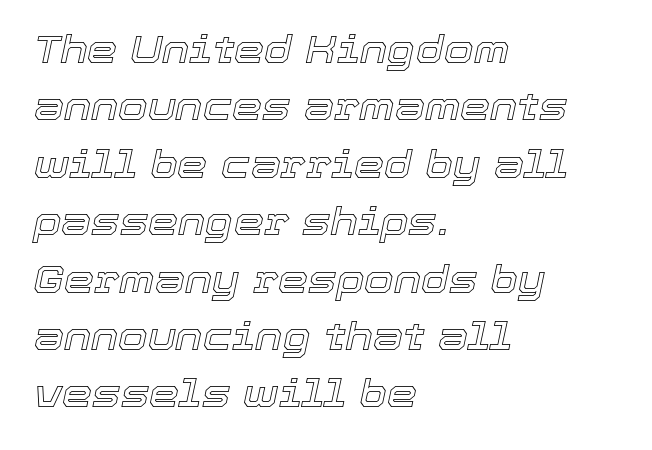
{"italic": "yes", "lean": "right", "slant_degrees": 12, "width": "normal", "x_height": "medium", "monospaced": "no", "underline": "no", "align": "left", "line_spacing": "normal", "line_spacing_ratio": 1.51, "letter_spacing": "normal", "letter_spacing_em": 0.0, "glyph_px": 38}
